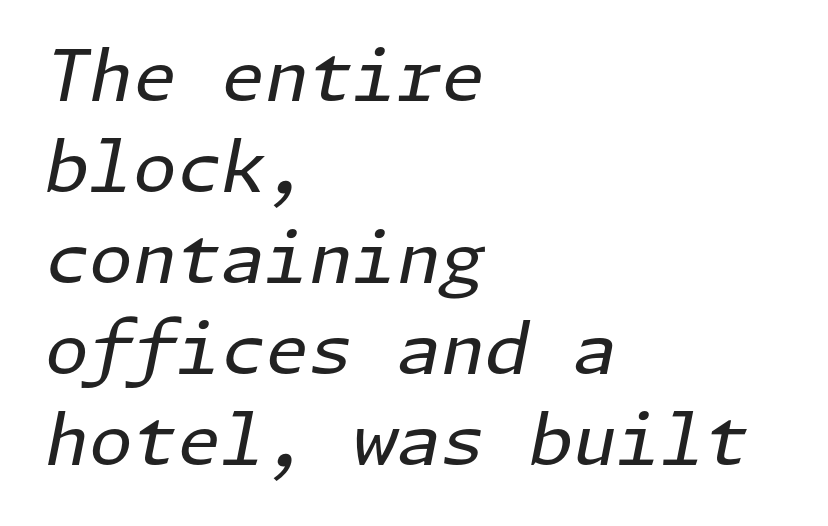
{"italic": "yes", "lean": "right", "slant_degrees": 11, "bold": "no", "weight": "regular", "width": "normal", "stroke_contrast": "low", "x_height": "medium", "underline": "no", "align": "left", "line_spacing": "normal", "line_spacing_ratio": 1.28, "letter_spacing": "normal", "letter_spacing_em": 0.0, "glyph_px": 71}
